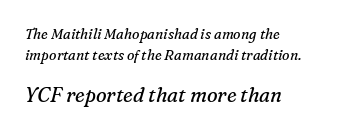
{"italic": "yes", "lean": "right", "slant_degrees": 16, "bold": "no", "underline": "no", "align": "left", "line_spacing": "normal", "line_spacing_ratio": 1.48, "letter_spacing": "normal", "letter_spacing_em": 0.0, "larger_block": "second", "size_ratio": 1.43, "glyph_px": 20}
